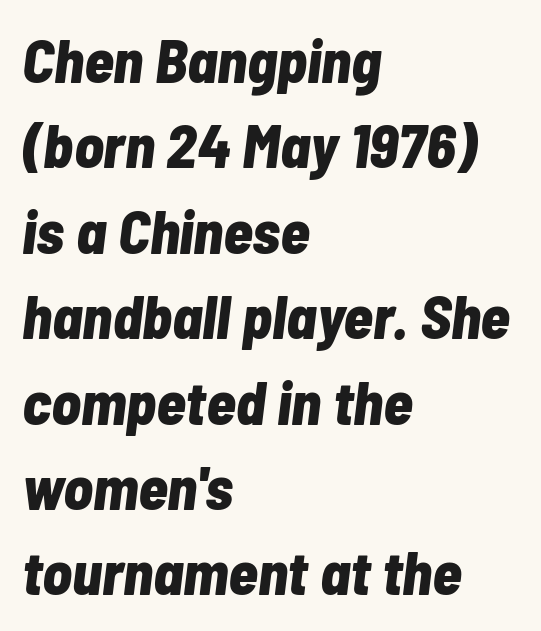
Heavy-handed strokes throughout: this text is bold. This sample has the flowing, uneven cadence of proportional lettering. Letter spacing: default. All the whitespace from short lines collects on the right.
